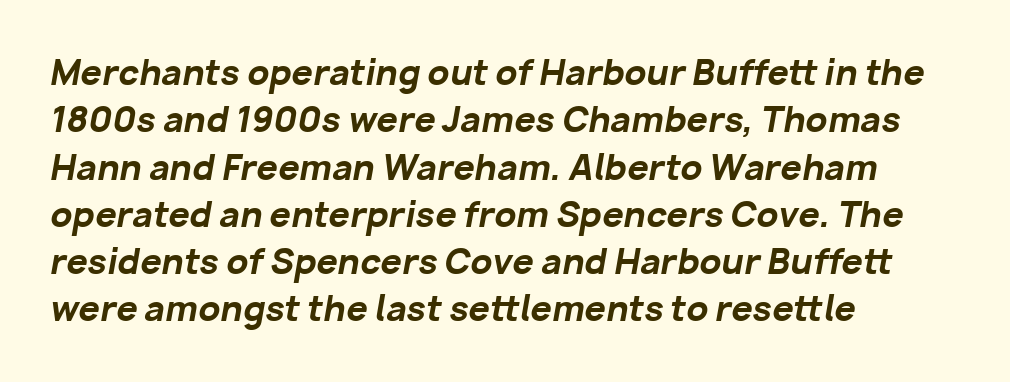
{"italic": "yes", "lean": "right", "slant_degrees": 10, "bold": "yes", "weight": "bold", "width": "normal", "stroke_contrast": "low", "x_height": "medium", "monospaced": "no", "underline": "no", "align": "left", "line_spacing": "normal", "line_spacing_ratio": 1.39, "letter_spacing": "normal", "letter_spacing_em": 0.0, "glyph_px": 34}
